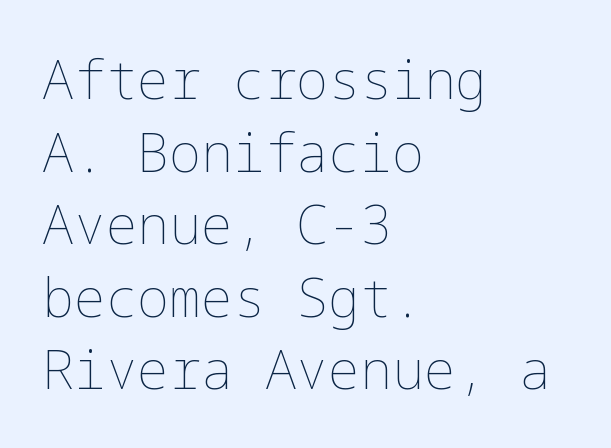
The image shows 53 px thin type, upright; set left-aligned, normal line spacing (1.37x), normal letter spacing, not underlined; low stroke contrast and a medium x-height.
